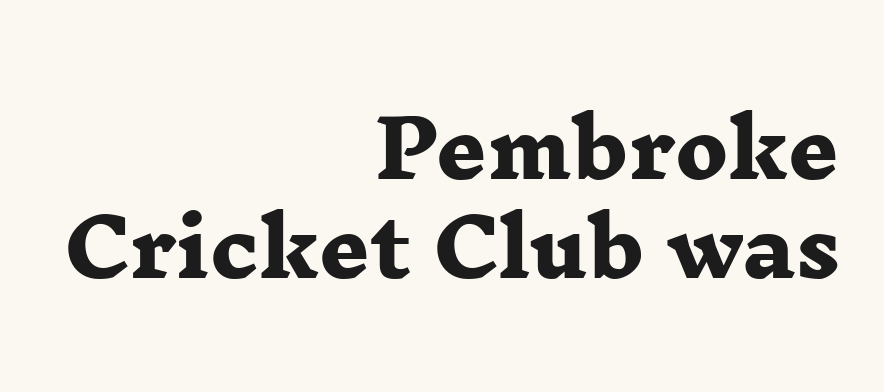
Q: Is the text bold? A: Yes.
Q: Is the typeface a serif or a sans-serif typeface? A: Serif.
Q: Is the text underlined? A: No.
Q: How is the paragraph aligned? A: Right-aligned.
Q: Is the spacing between letters normal or unusually wide? A: Normal.
Q: Is the spacing between lines tight, normal or loose? A: Normal.
Q: Width (condensed, normal, or wide)? A: Wide.
Q: Stroke contrast? A: Low.
Q: x-height? A: Medium.
Q: Monospaced? A: No.
